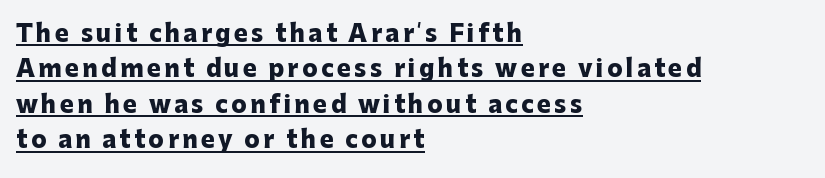
Q: Is the text bold? A: Yes.
Q: Is the text italic (slanted)? A: No, it is upright.
Q: Is the text underlined? A: Yes.
Q: How is the paragraph aligned? A: Left-aligned.
Q: Is the spacing between lines tight, normal or loose? A: Normal.
